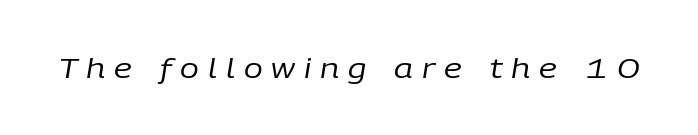
Compared with typical body copy, the letter spacing here is much looser. Italic? Definitely — the glyphs are oblique. A clean baseline with only descenders dipping below it. The typesetting does not lean heavy: it is not bold.
